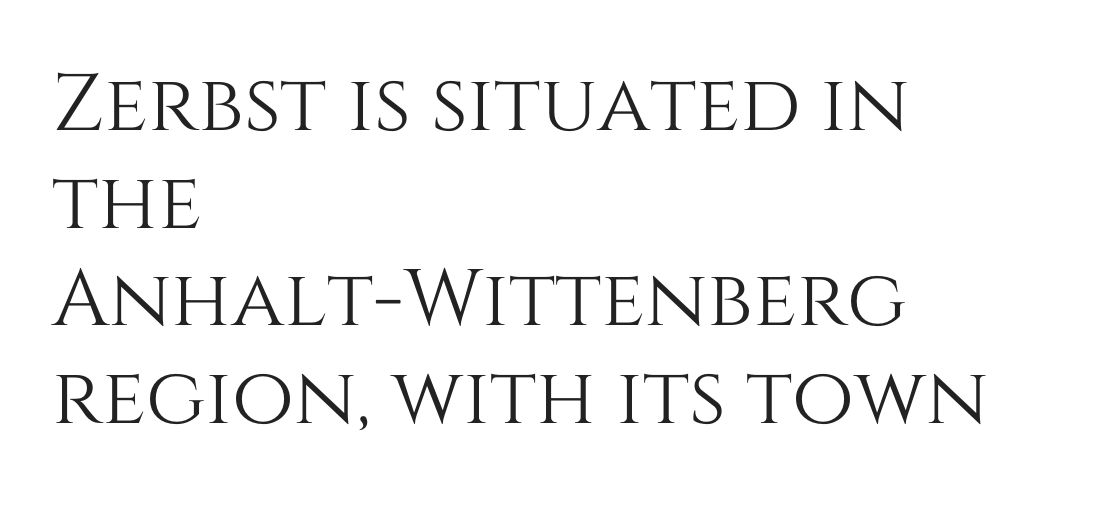
The image shows 80 px text type, upright; set left-aligned, line spacing 1.22x, normal letter spacing, not underlined; medium stroke contrast and a large x-height.
